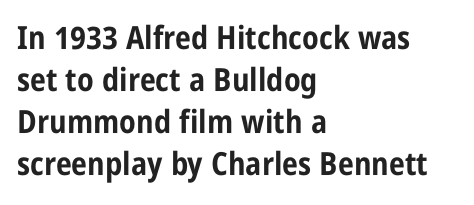
Think of a printed novel: that variable character pitch is what you see here. In terms of weight, the rendering is a true, heavy bold. Does the leading feel generous? No, just average. What stands out about the letter spacing? Nothing — it is the standard amount. This rendering employs a face without finishing strokes, i.e., a sans-serif.
